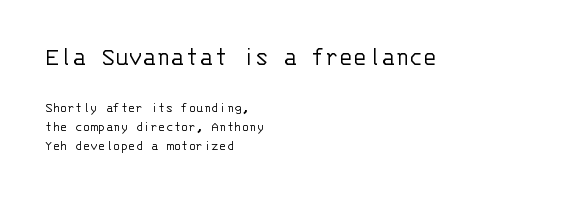
{"italic": "no", "bold": "no", "underline": "no", "align": "left", "line_spacing": "normal", "line_spacing_ratio": 1.35, "letter_spacing": "normal", "letter_spacing_em": 0.0, "larger_block": "first", "size_ratio": 1.86, "glyph_px": 26}
